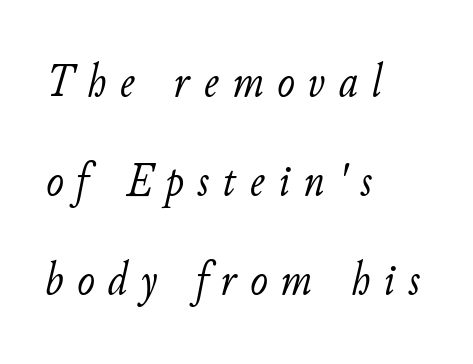
One glance says open: line gaps are wider than usual. Caption: multi-line text, flush left, ragged right. Looks like regular typesetting: each glyph gets only the width it needs. Stroke mass is kept to a normal reading level or below. Underlining? Definitely not there.
